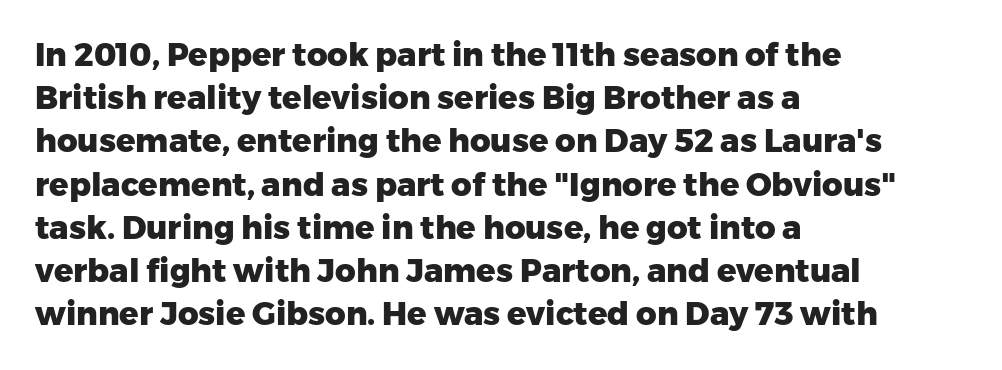
The image shows 32 px heavy sans-serif type, upright; set left-aligned, normal line spacing (1.35x), normal letter spacing, not underlined; low stroke contrast and a medium x-height.
